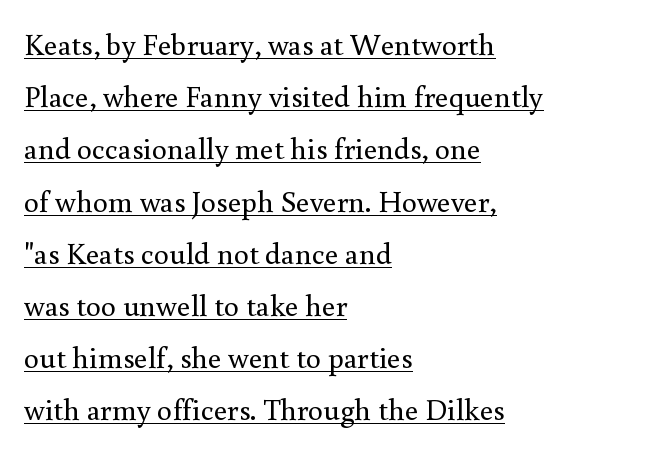
The typography opts for an upright posture over an oblique one. Font category for this specimen: serif. Think of a printed novel: that variable character pitch is what you see here. A continuous stroke trails under the words, as in a hyperlink. Reading down the block, your eye returns to a fixed left position each line. The letterforms sit shoulder to shoulder at normal distance.
